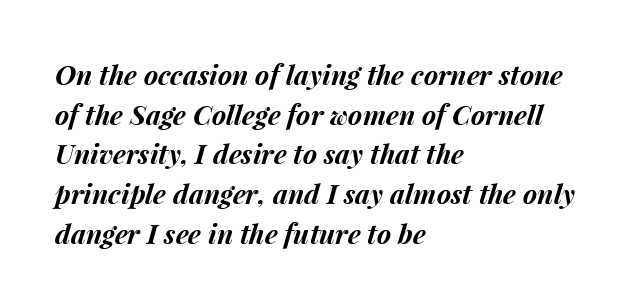
{"italic": "yes", "lean": "right", "slant_degrees": 15, "bold": "yes", "underline": "no", "align": "left", "line_spacing": "normal", "line_spacing_ratio": 1.47, "letter_spacing": "normal", "letter_spacing_em": 0.0, "glyph_px": 27}
